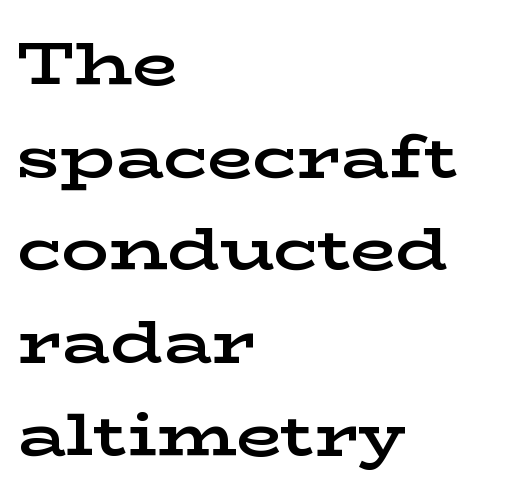
Q: Is the text bold? A: Yes.
Q: Is the text italic (slanted)? A: No, it is upright.
Q: Is the typeface a serif or a sans-serif typeface? A: Serif.
Q: Is the text underlined? A: No.
Q: How is the paragraph aligned? A: Left-aligned.
Q: Is the spacing between letters normal or unusually wide? A: Normal.
Q: Is the spacing between lines tight, normal or loose? A: Normal.
Q: Width (condensed, normal, or wide)? A: Wide.
Q: Stroke contrast? A: Low.
Q: x-height? A: Medium.
Q: Monospaced? A: No.
